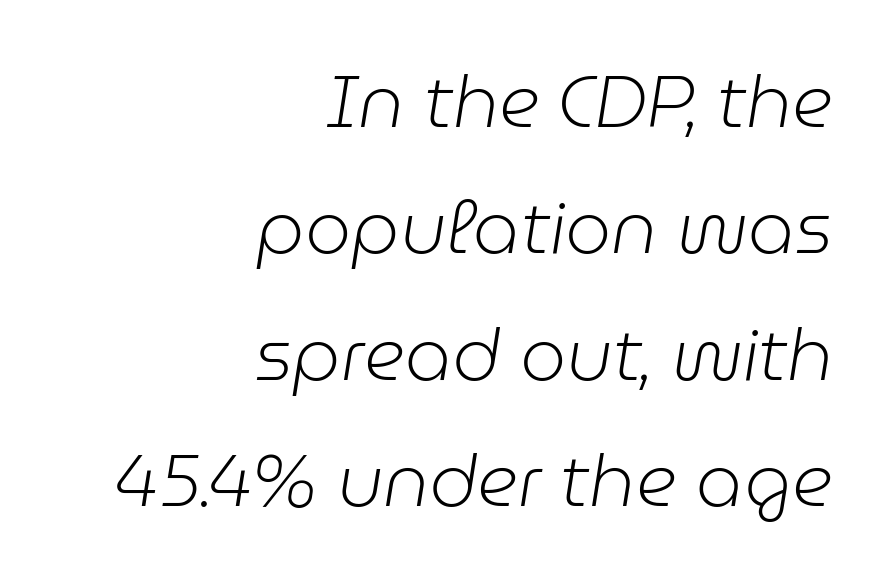
The image shows 73 px light type, italic (leaning right); set right-aligned, line spacing 1.73x, normal letter spacing, not underlined; low stroke contrast and a medium x-height.
